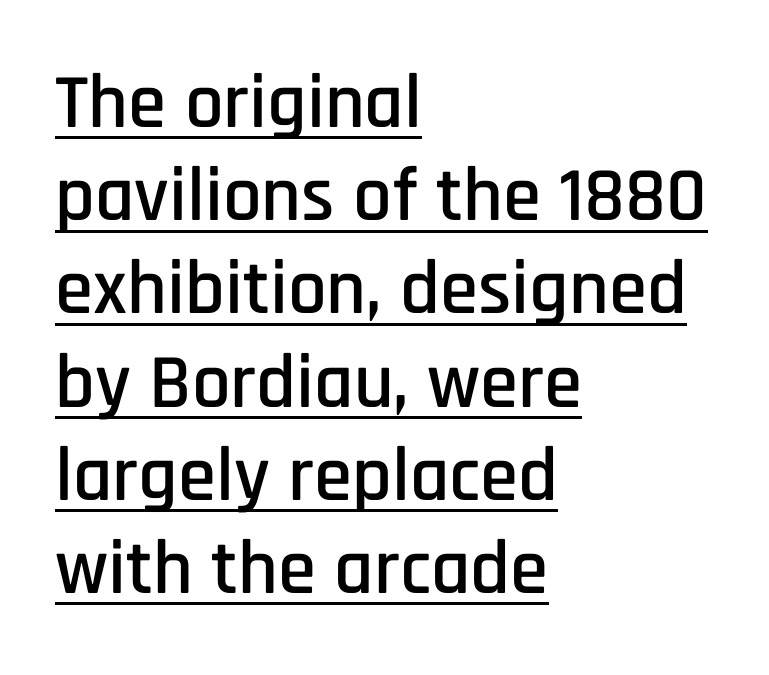
{"serif": "no", "italic": "no", "width": "condensed", "stroke_contrast": "low", "x_height": "large", "monospaced": "no", "underline": "yes", "align": "left", "line_spacing_ratio": 1.21, "letter_spacing": "normal", "letter_spacing_em": 0.0, "glyph_px": 77}
